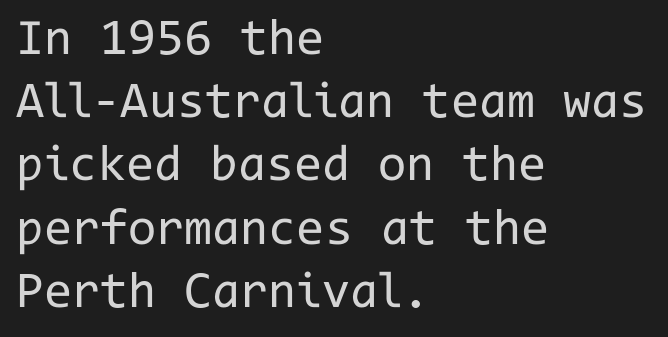
Q: Is the text bold? A: No.
Q: Is the text italic (slanted)? A: No, it is upright.
Q: Is the typeface a serif or a sans-serif typeface? A: Sans-serif.
Q: Is the text underlined? A: No.
Q: How is the paragraph aligned? A: Left-aligned.
Q: Is the spacing between letters normal or unusually wide? A: Normal.
Q: Width (condensed, normal, or wide)? A: Normal.
Q: Stroke contrast? A: Low.
Q: x-height? A: Medium.
Q: Monospaced? A: Yes.
